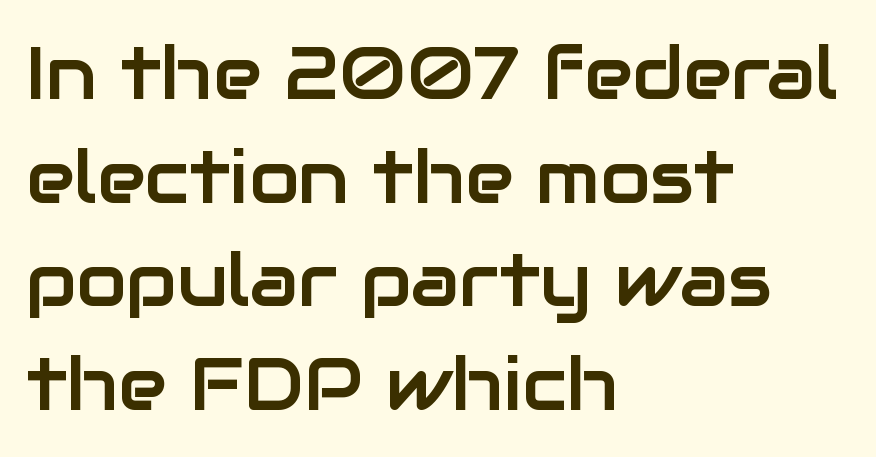
Every stem runs plumb, perpendicular to the baseline. Note the varied advance widths — an 'i' is clearly narrower than an 'm'. Regular leading. Anything drawn beneath the words? Only blank space. One-word summary of the alignment: left. Unlike a traditional serif, this face leaves its strokes unadorned.
